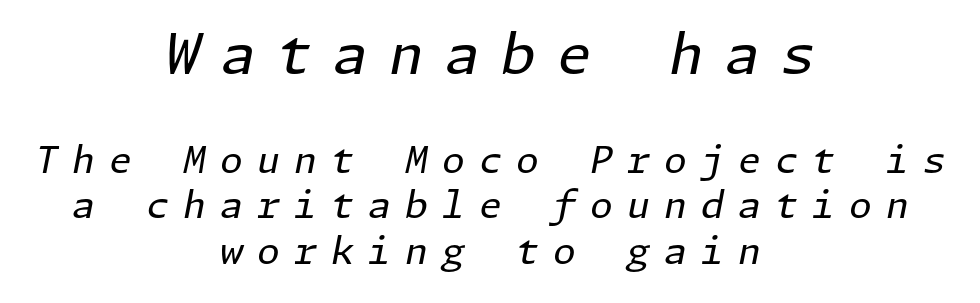
The image shows 56 px regular-weight type, italic (leaning right); set centered, line spacing 1.23x, unusually wide letter spacing (+0.38 em), not underlined; the first (top) block is 1.51x larger; low stroke contrast and a medium x-height.
